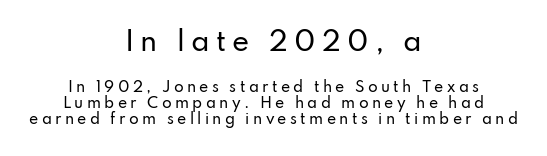
{"italic": "no", "underline": "no", "align": "center", "line_spacing": "tight", "line_spacing_ratio": 1.15, "letter_spacing": "wide", "letter_spacing_em": 0.24, "larger_block": "first", "size_ratio": 1.86, "glyph_px": 26}
